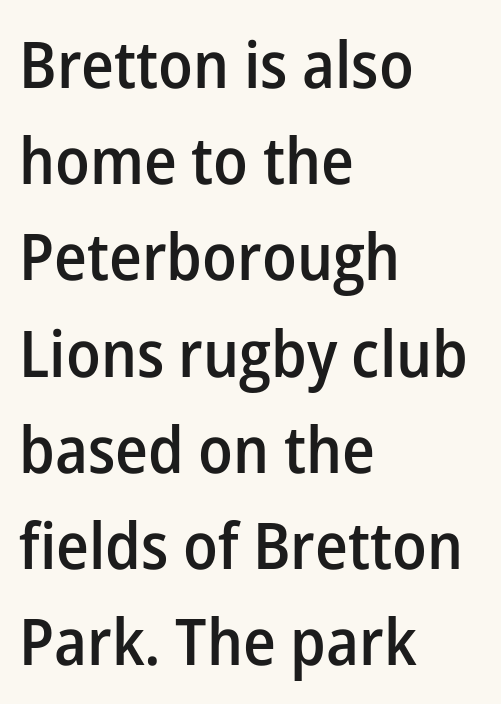
{"serif": "no", "italic": "no", "bold": "semi", "weight": "semibold", "width": "normal", "stroke_contrast": "low", "x_height": "medium", "monospaced": "no", "underline": "no", "align": "left", "line_spacing": "normal", "line_spacing_ratio": 1.48, "letter_spacing": "normal", "letter_spacing_em": 0.0, "glyph_px": 65}
